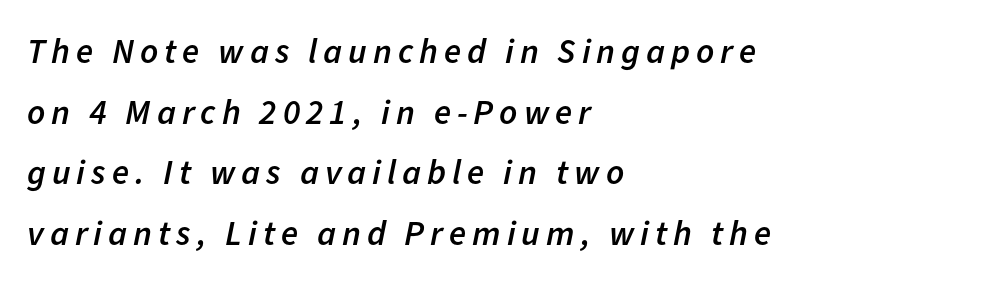
{"italic": "yes", "lean": "right", "slant_degrees": 11, "bold": "semi", "weight": "semibold", "width": "normal", "stroke_contrast": "low", "x_height": "medium", "monospaced": "no", "underline": "no", "align": "left", "line_spacing_ratio": 1.73, "glyph_px": 35}
